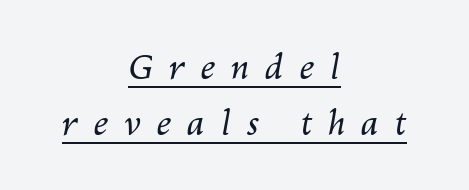
Q: Is the text bold? A: No.
Q: Is the text italic (slanted)? A: Yes, it leans right by about 10 degrees.
Q: Is the text underlined? A: Yes.
Q: How is the paragraph aligned? A: Centered.
Q: Is the spacing between letters normal or unusually wide? A: Unusually wide.
Q: Is the spacing between lines tight, normal or loose? A: Normal.
Q: Width (condensed, normal, or wide)? A: Normal.
Q: Stroke contrast? A: Medium.
Q: x-height? A: Medium.
Q: Monospaced? A: No.
